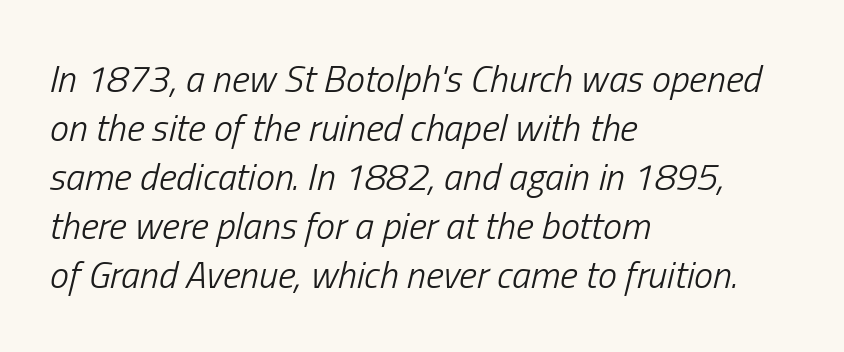
Descenders hang freely into open space. This sample has the flowing, uneven cadence of proportional lettering. Leading matches the norm, producing a regular column. Typeset ragged right — the left edge is the straight one.
